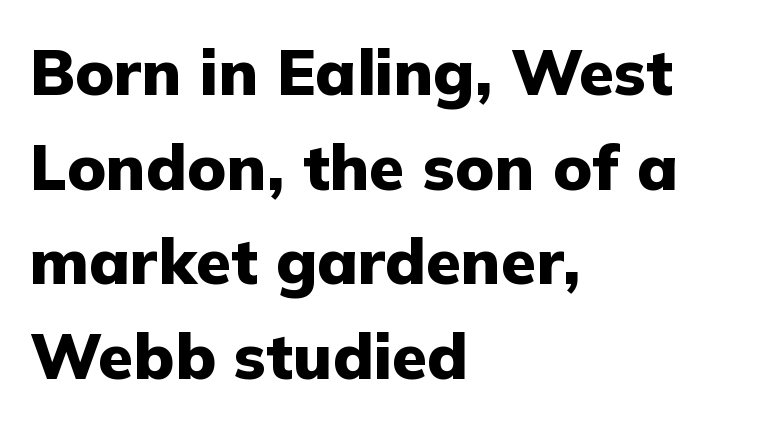
Q: Is the text bold? A: Yes.
Q: Is the text italic (slanted)? A: No, it is upright.
Q: Is the typeface a serif or a sans-serif typeface? A: Sans-serif.
Q: Is the text underlined? A: No.
Q: How is the paragraph aligned? A: Left-aligned.
Q: Is the spacing between letters normal or unusually wide? A: Normal.
Q: Is the spacing between lines tight, normal or loose? A: Normal.
Q: Width (condensed, normal, or wide)? A: Normal.
Q: Stroke contrast? A: Low.
Q: x-height? A: Medium.
Q: Monospaced? A: No.
